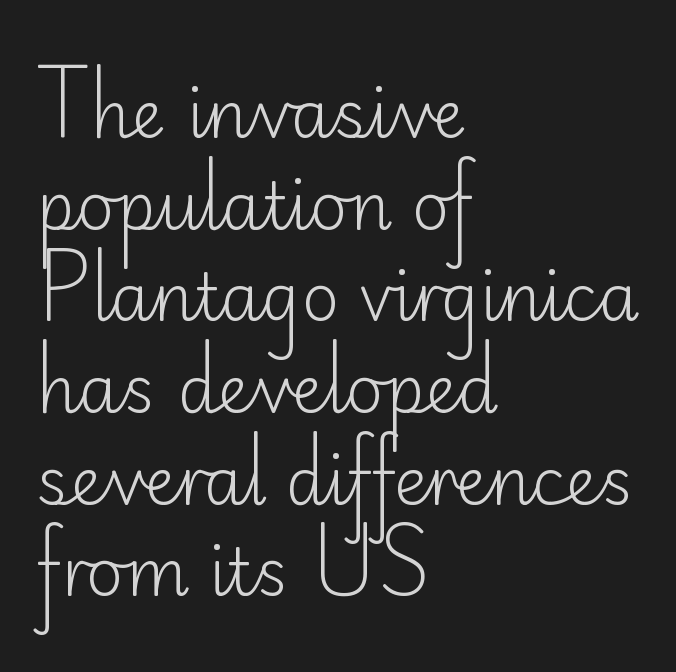
Q: Is the text bold? A: No.
Q: Is the text italic (slanted)? A: No, it is upright.
Q: Is the typeface a serif or a sans-serif typeface? A: Sans-serif.
Q: Is the text underlined? A: No.
Q: How is the paragraph aligned? A: Left-aligned.
Q: Is the spacing between letters normal or unusually wide? A: Normal.
Q: Is the spacing between lines tight, normal or loose? A: Normal.
Q: Width (condensed, normal, or wide)? A: Normal.
Q: Stroke contrast? A: Low.
Q: x-height? A: Small.
Q: Monospaced? A: No.
